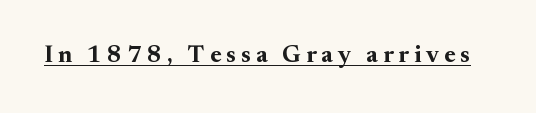
Q: Is the text bold? A: Yes.
Q: Is the text italic (slanted)? A: No, it is upright.
Q: Is the text underlined? A: Yes.
Q: Is the spacing between letters normal or unusually wide? A: Unusually wide.
